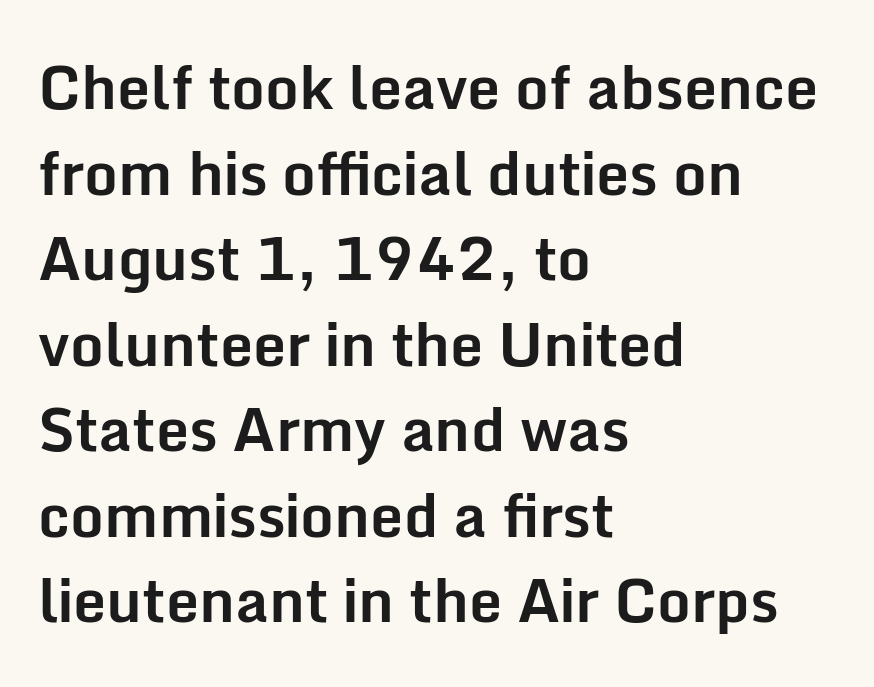
The image shows 59 px bold sans-serif type, upright; set left-aligned, normal line spacing (1.45x), normal letter spacing, not underlined; low stroke contrast and a medium x-height.
